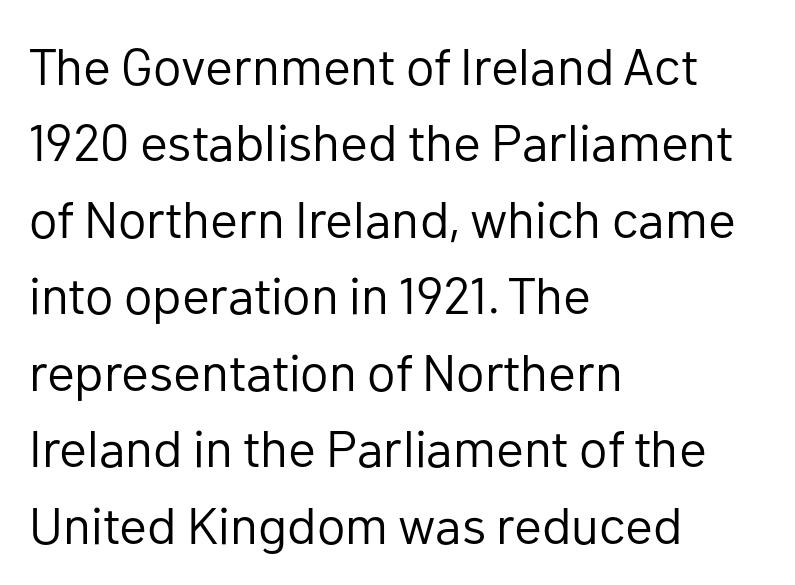
Q: Is the text bold? A: No.
Q: Is the text italic (slanted)? A: No, it is upright.
Q: Is the typeface a serif or a sans-serif typeface? A: Sans-serif.
Q: Is the text underlined? A: No.
Q: How is the paragraph aligned? A: Left-aligned.
Q: Is the spacing between letters normal or unusually wide? A: Normal.
Q: Is the spacing between lines tight, normal or loose? A: Normal.
Q: Width (condensed, normal, or wide)? A: Normal.
Q: Stroke contrast? A: Low.
Q: x-height? A: Medium.
Q: Monospaced? A: No.
